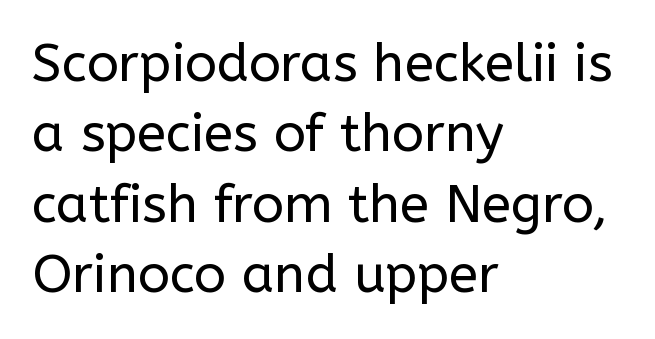
The image shows 53 px regular-weight sans-serif type, upright; set left-aligned, normal line spacing (1.33x), normal letter spacing, not underlined; low stroke contrast and a medium x-height.
